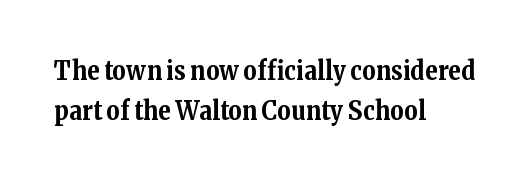
Plenty of ink on the page — the face is bold. Vertical spacing — default. Descenders hang freely into open space. All the whitespace from short lines collects on the right. This rendering leaves character spacing at its baseline value. Do the letters lean? They stand straight.
